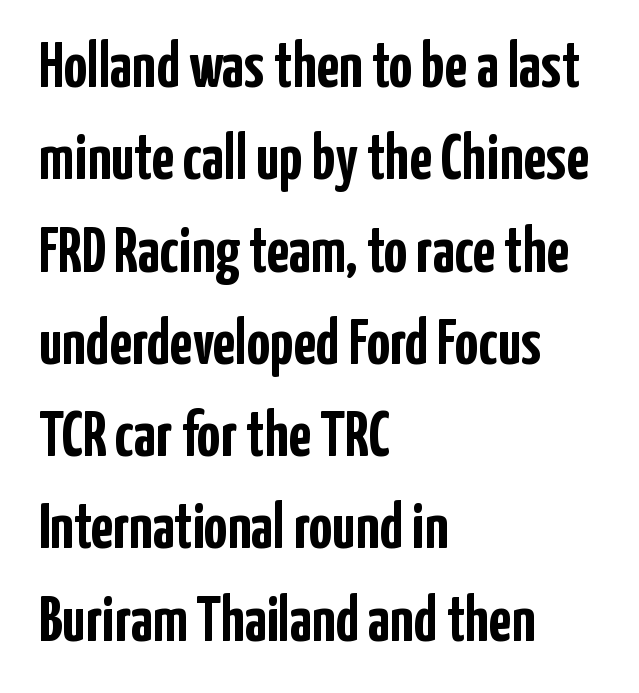
Q: Is the text bold? A: Yes.
Q: Is the text italic (slanted)? A: No, it is upright.
Q: Is the typeface a serif or a sans-serif typeface? A: Sans-serif.
Q: Is the text underlined? A: No.
Q: How is the paragraph aligned? A: Left-aligned.
Q: Is the spacing between letters normal or unusually wide? A: Normal.
Q: Is the spacing between lines tight, normal or loose? A: Normal.
Q: Width (condensed, normal, or wide)? A: Condensed.
Q: Stroke contrast? A: Low.
Q: x-height? A: Medium.
Q: Monospaced? A: No.
